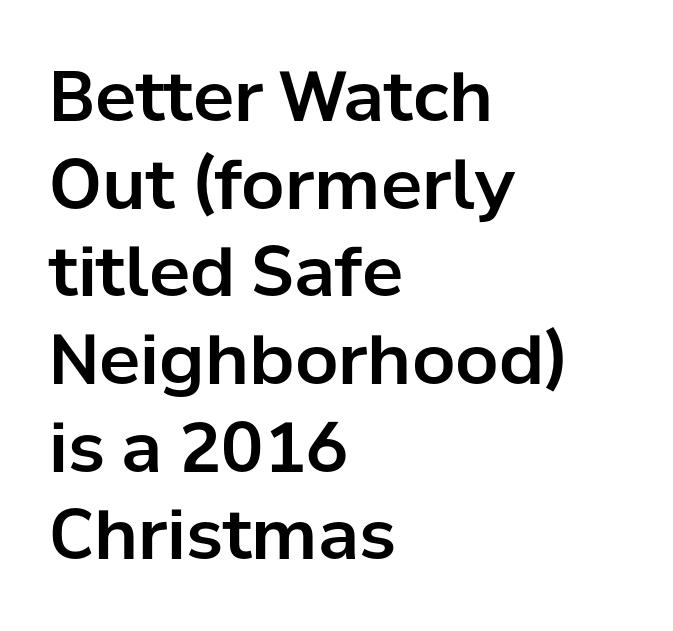
The image shows 69 px sans-serif type, upright; set left-aligned, normal line spacing (1.27x), normal letter spacing, not underlined; low stroke contrast and a medium x-height.
